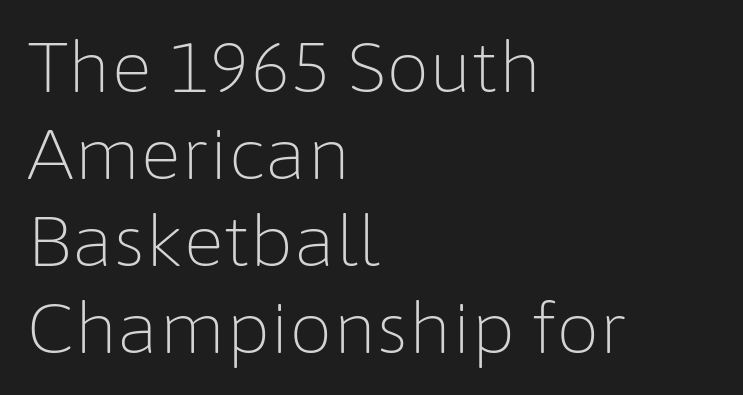
Q: Is the text bold? A: No.
Q: Is the text italic (slanted)? A: No, it is upright.
Q: Is the typeface a serif or a sans-serif typeface? A: Sans-serif.
Q: Is the text underlined? A: No.
Q: How is the paragraph aligned? A: Left-aligned.
Q: Is the spacing between letters normal or unusually wide? A: Normal.
Q: Is the spacing between lines tight, normal or loose? A: Normal.
Q: Width (condensed, normal, or wide)? A: Normal.
Q: Stroke contrast? A: Low.
Q: x-height? A: Medium.
Q: Monospaced? A: No.
